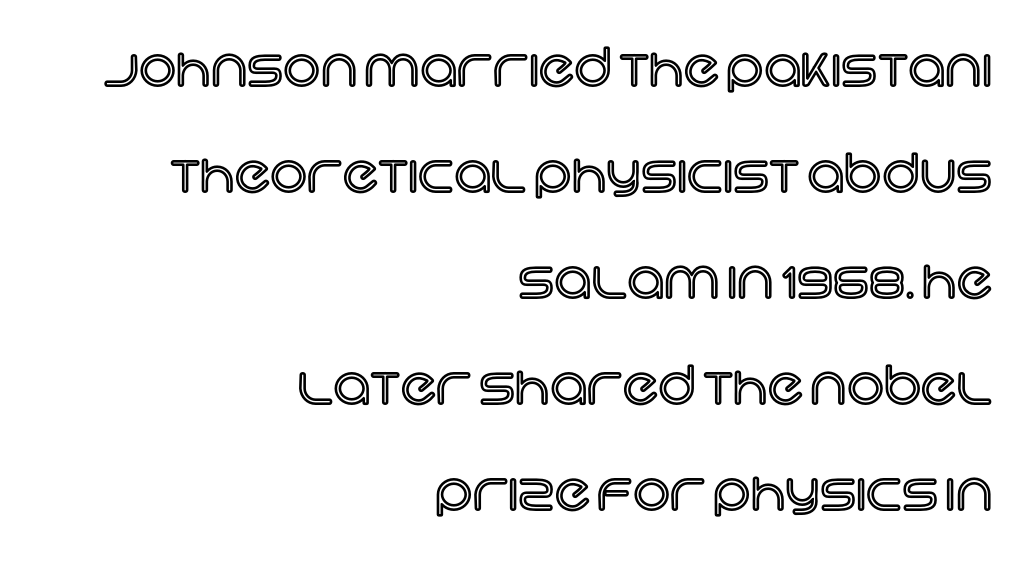
The image shows 52 px text type, upright; set right-aligned, loose line spacing (2.04x), normal letter spacing, not underlined; a large x-height.
